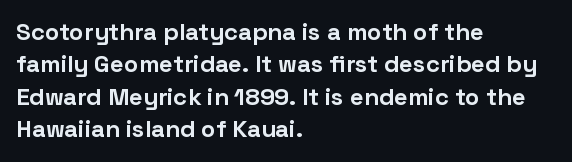
{"italic": "no", "bold": "yes", "underline": "no", "align": "left", "line_spacing": "normal", "line_spacing_ratio": 1.35, "letter_spacing": "normal", "letter_spacing_em": 0.0, "glyph_px": 24}
